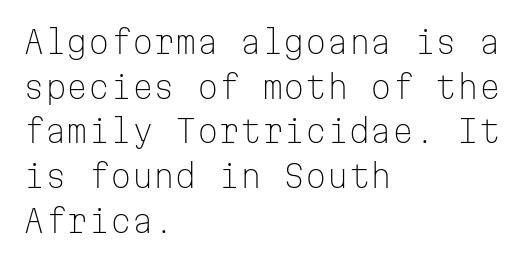
The image shows 31 px light sans-serif type, upright, monospaced; set left-aligned, normal line spacing (1.44x), normal letter spacing, not underlined; low stroke contrast and a medium x-height.
